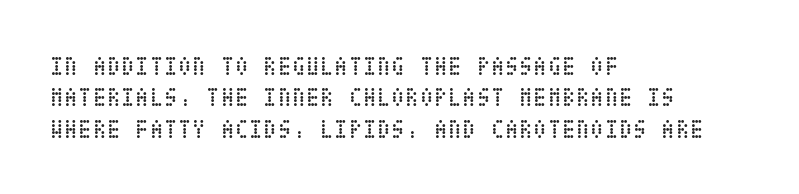
The image shows 26 px text type, upright; set left-aligned, line spacing 1.21x, normal letter spacing, not underlined.
